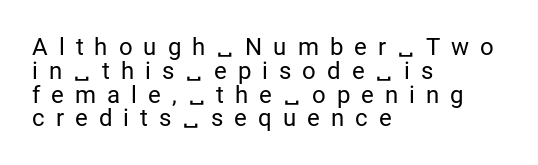
The image shows 24 px text type, upright; set left-aligned, tight line spacing (0.99x), unusually wide letter spacing (+0.46 em), not underlined.
